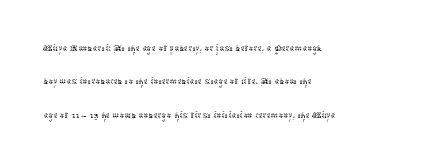
How would I describe the line gaps? Plain and ordinary. Just letters on the line, the space beneath them empty. Alignment: flush left. In terms of posture, this sample is upright.
